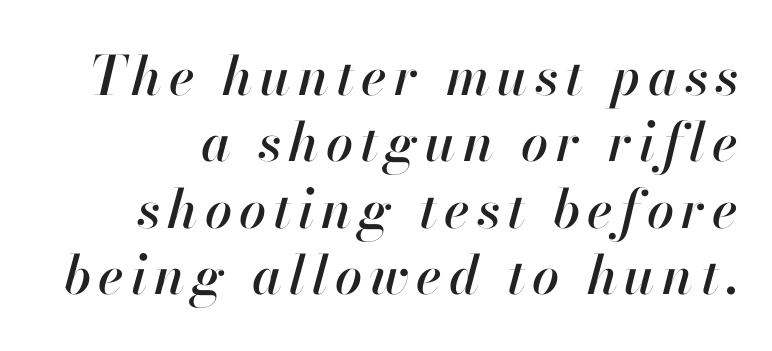
The image shows 54 px text type, italic (leaning right); set line spacing 1.23x, not underlined; high stroke contrast and a small x-height.
